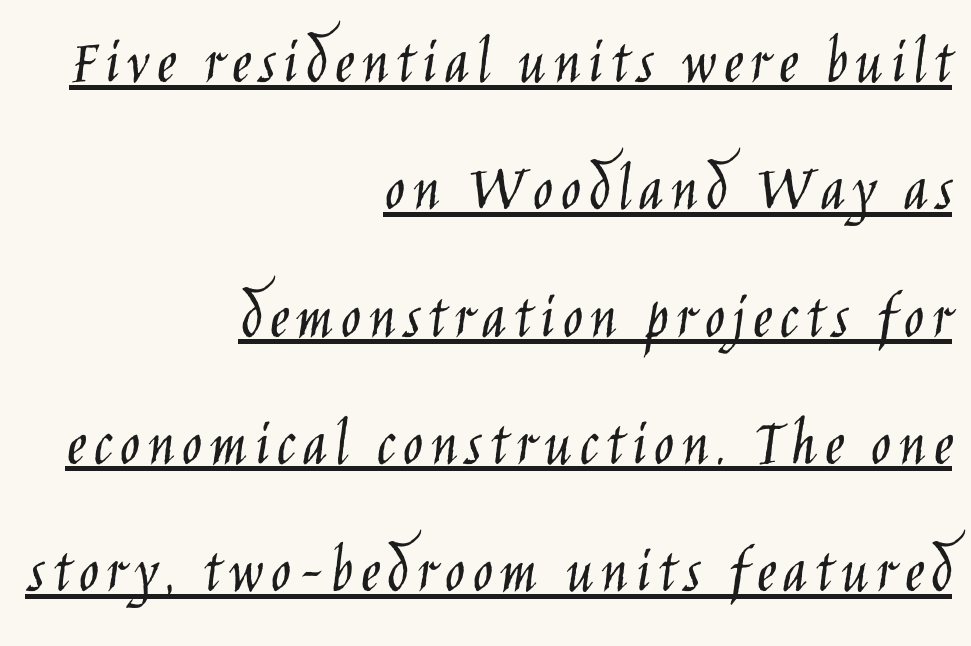
Q: Is the text bold? A: No.
Q: Is the text italic (slanted)? A: Yes.
Q: Is the typeface a serif or a sans-serif typeface? A: Sans-serif.
Q: Is the text underlined? A: Yes.
Q: How is the paragraph aligned? A: Right-aligned.
Q: Is the spacing between lines tight, normal or loose? A: Loose.
Q: Width (condensed, normal, or wide)? A: Condensed.
Q: Stroke contrast? A: Low.
Q: x-height? A: Large.
Q: Monospaced? A: No.
